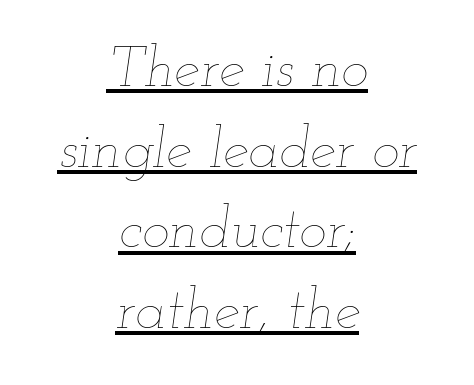
The weight would be labelled regular, book, light, or lighter still. The rag falls on both sides of this text block equally. Emphasis is given by a line drawn under the lettering. The specimen reads as italic at a glance. Nobody touched the tracking dial on this one. The passage shown is typed in a proportional face where columns would drift.
